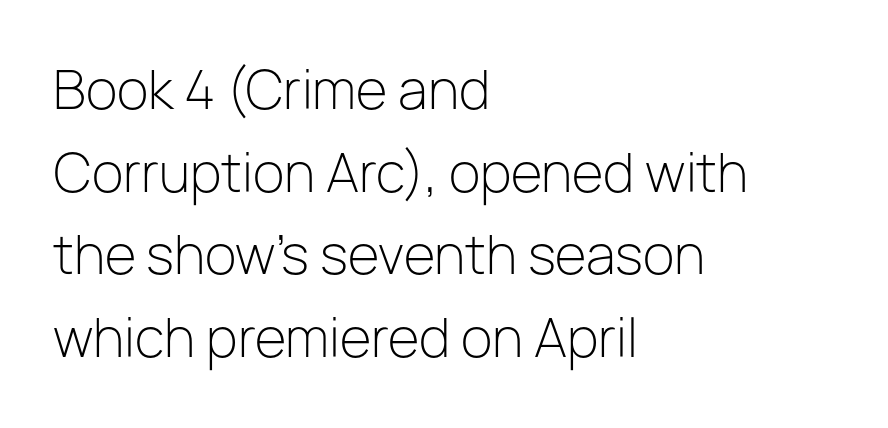
Q: Is the text bold? A: No.
Q: Is the text italic (slanted)? A: No, it is upright.
Q: Is the typeface a serif or a sans-serif typeface? A: Sans-serif.
Q: Is the text underlined? A: No.
Q: How is the paragraph aligned? A: Left-aligned.
Q: Is the spacing between letters normal or unusually wide? A: Normal.
Q: Is the spacing between lines tight, normal or loose? A: Normal.
Q: Width (condensed, normal, or wide)? A: Normal.
Q: Stroke contrast? A: Low.
Q: x-height? A: Medium.
Q: Monospaced? A: No.
